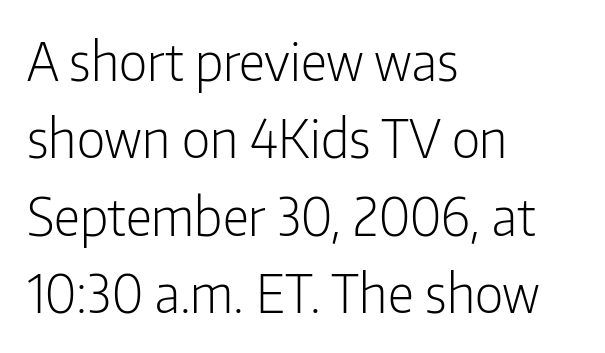
Q: Is the text bold? A: No.
Q: Is the text italic (slanted)? A: No, it is upright.
Q: Is the typeface a serif or a sans-serif typeface? A: Sans-serif.
Q: Is the text underlined? A: No.
Q: How is the paragraph aligned? A: Left-aligned.
Q: Is the spacing between letters normal or unusually wide? A: Normal.
Q: Is the spacing between lines tight, normal or loose? A: Normal.
Q: Width (condensed, normal, or wide)? A: Condensed.
Q: Stroke contrast? A: Low.
Q: x-height? A: Medium.
Q: Monospaced? A: No.
